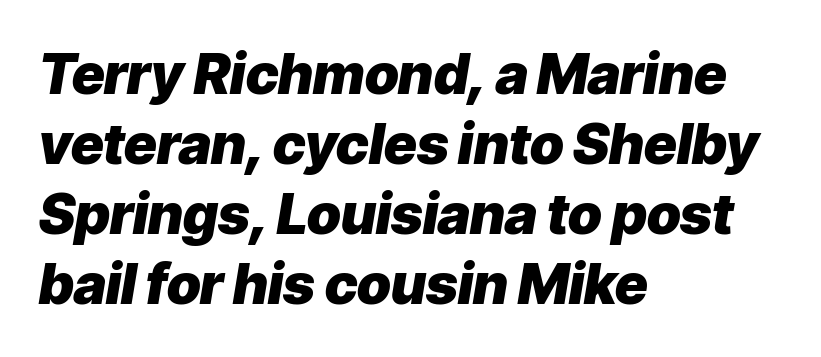
{"italic": "yes", "lean": "right", "slant_degrees": 9, "bold": "yes", "weight": "heavy", "width": "normal", "stroke_contrast": "low", "x_height": "medium", "monospaced": "no", "underline": "no", "align": "left", "line_spacing": "normal", "line_spacing_ratio": 1.25, "letter_spacing": "normal", "letter_spacing_em": 0.0, "glyph_px": 56}
